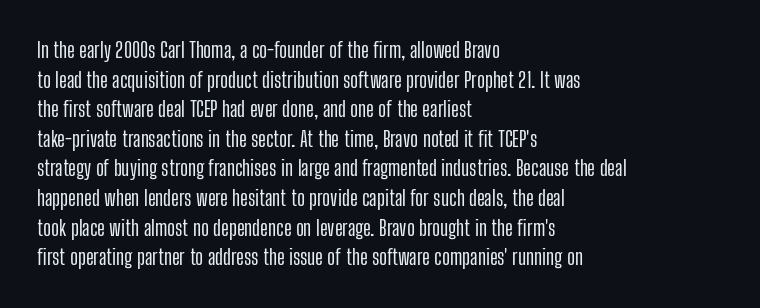
{"italic": "no", "underline": "no", "align": "left", "line_spacing": "normal", "line_spacing_ratio": 1.41, "letter_spacing": "normal", "letter_spacing_em": 0.0, "glyph_px": 21}
